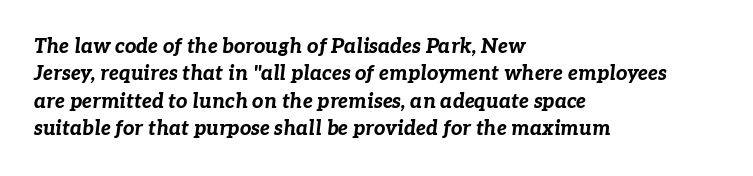
The image shows 20 px bold type, italic (leaning right); set left-aligned, normal line spacing (1.37x), normal letter spacing, not underlined.
